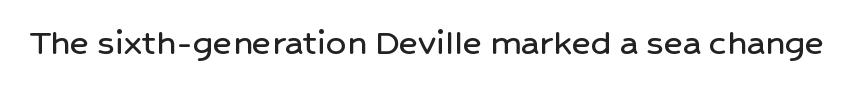
Q: Is the text italic (slanted)? A: No, it is upright.
Q: Is the typeface a serif or a sans-serif typeface? A: Sans-serif.
Q: Is the text underlined? A: No.
Q: Is the spacing between letters normal or unusually wide? A: Normal.
Q: Width (condensed, normal, or wide)? A: Normal.
Q: Stroke contrast? A: Low.
Q: x-height? A: Medium.
Q: Monospaced? A: No.
